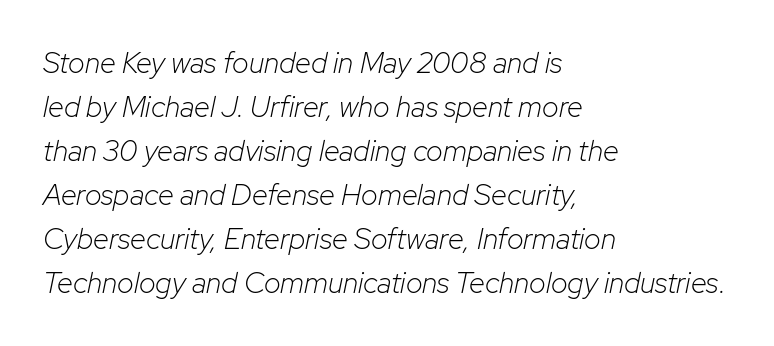
{"italic": "yes", "lean": "right", "slant_degrees": 12, "bold": "no", "weight": "light", "width": "normal", "stroke_contrast": "low", "x_height": "medium", "monospaced": "no", "underline": "no", "align": "left", "line_spacing": "normal", "line_spacing_ratio": 1.52, "letter_spacing": "normal", "letter_spacing_em": 0.0, "glyph_px": 29}
